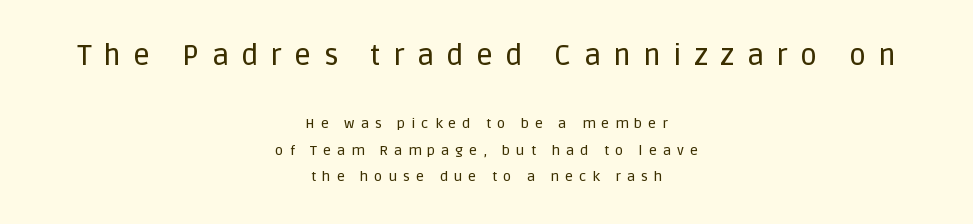
The passage is arranged like a title page — every line centered. Caption: upper text group enlarged, lower text group reduced. Character widths vary here, with narrow letters taking less room than wide ones. Underlining? Definitely not there. Posture: vertical.
